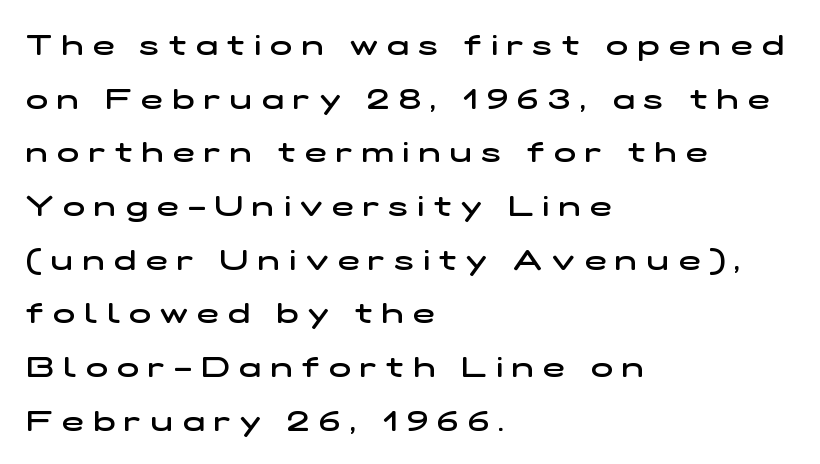
Nope, no serifs anywhere on these letters. Notice the strokes are somewhat thickened but not fully heavy: this is a semibold. Observe the wide spacing: letters keep a clear distance from each other. Each letter keeps its own natural width here, so spacing adapts to shape. No word sits above an underline. Alignment: flush left.
